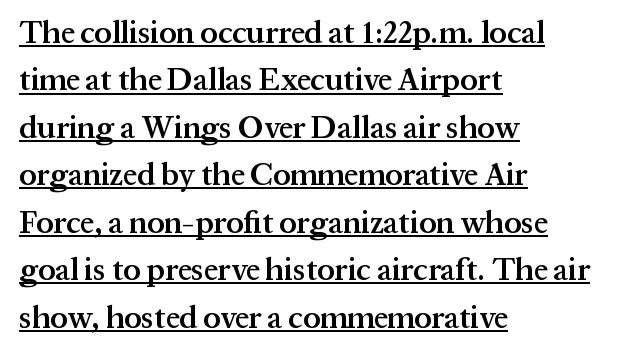
Do the characters align in a grid? No, the font is proportional. Yep, those are serifs on the letters. Notice the strokes are somewhat thickened but not fully heavy: this is a semibold. Vertically, the passage feels balanced, rows spaced as you'd expect.
